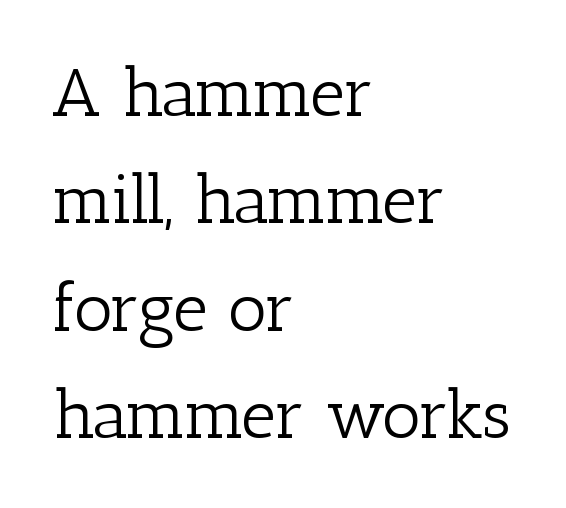
{"serif": "yes", "italic": "no", "bold": "no", "weight": "light", "width": "normal", "stroke_contrast": "low", "x_height": "medium", "monospaced": "no", "underline": "no", "align": "left", "line_spacing": "normal", "line_spacing_ratio": 1.58, "letter_spacing": "normal", "letter_spacing_em": 0.0, "glyph_px": 68}
